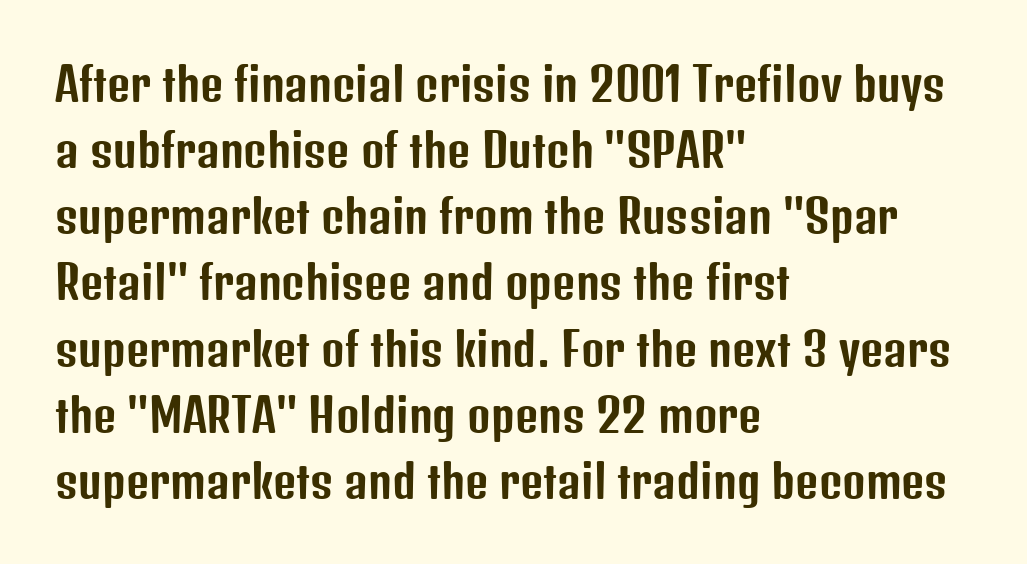
These lines stack with their left ends in a neat column. Decoration check: the copy has no underline. It's the straight-up-and-down kind of type. The letters advance in unequal steps, a hallmark of proportional type.
